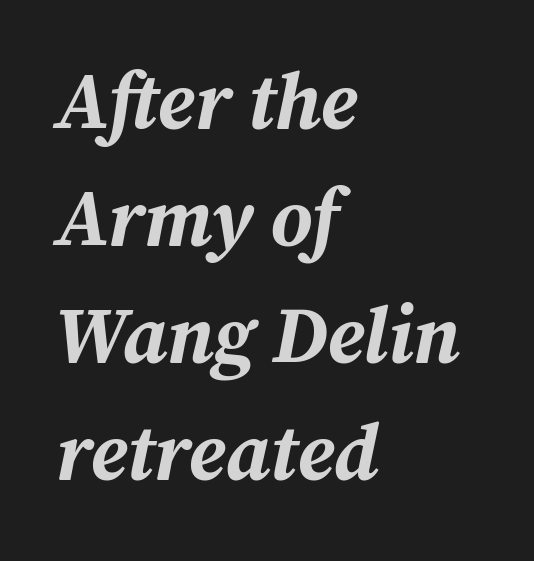
Leading: standard. Clear beneath every line of the passage. The axis of the letterforms is tilted away from vertical. You could not count columns in this text — the font is proportionally spaced. The paragraph has a hard left edge and a soft right edge.
